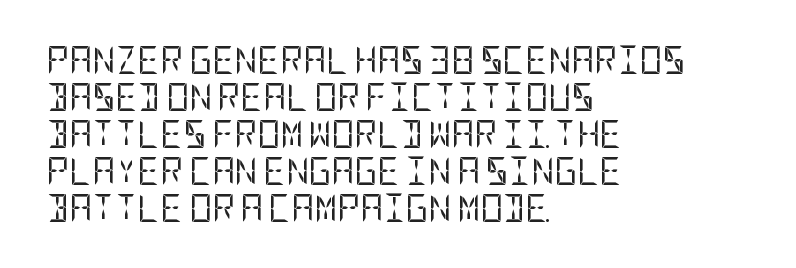
The image shows 28 px regular-weight, condensed sans-serif type, upright; set left-aligned, normal line spacing (1.32x), normal letter spacing, not underlined; low stroke contrast and a large x-height.
